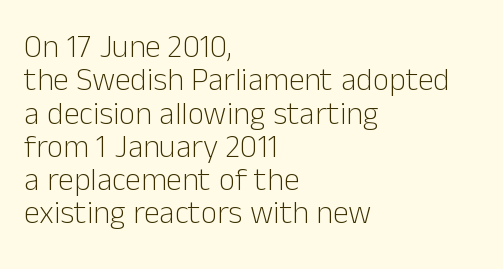
Default kerning and tracking; the words read as compact shapes. Here the designer chose a conventional face with non-uniform glyph widths. Weight: not bold — regular or lighter. This is sans-serif lettering, the kind often seen on screens and signage. These lines huddle together more closely than default settings would place them.
